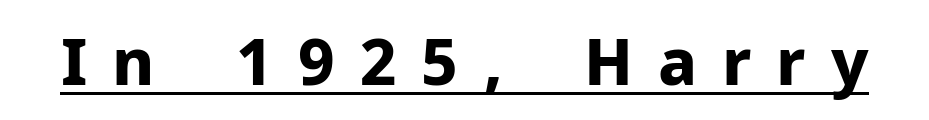
This rendering widens character spacing well past its baseline value. Upright lettering throughout. Each letter keeps its own natural width here, so spacing adapts to shape. Honestly, the underline is the first thing you notice here. Serif or sans? Sans — the stroke terminals are bare.
